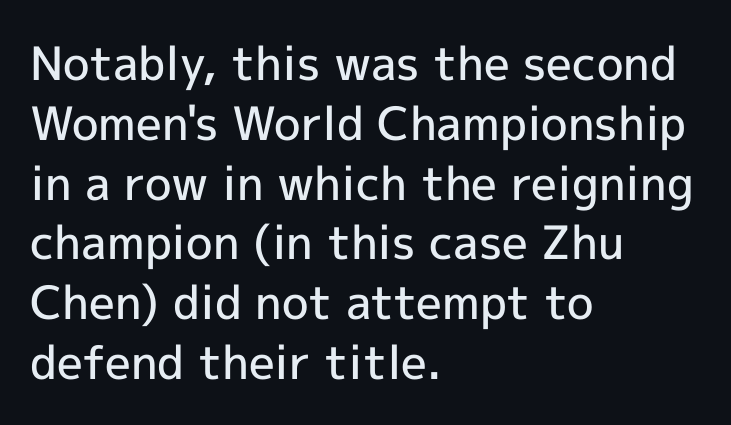
Q: Is the text bold? A: Semi-bold.
Q: Is the text italic (slanted)? A: No, it is upright.
Q: Is the typeface a serif or a sans-serif typeface? A: Sans-serif.
Q: Is the text underlined? A: No.
Q: How is the paragraph aligned? A: Left-aligned.
Q: Is the spacing between letters normal or unusually wide? A: Normal.
Q: Is the spacing between lines tight, normal or loose? A: Normal.
Q: Width (condensed, normal, or wide)? A: Normal.
Q: x-height? A: Medium.
Q: Monospaced? A: No.
